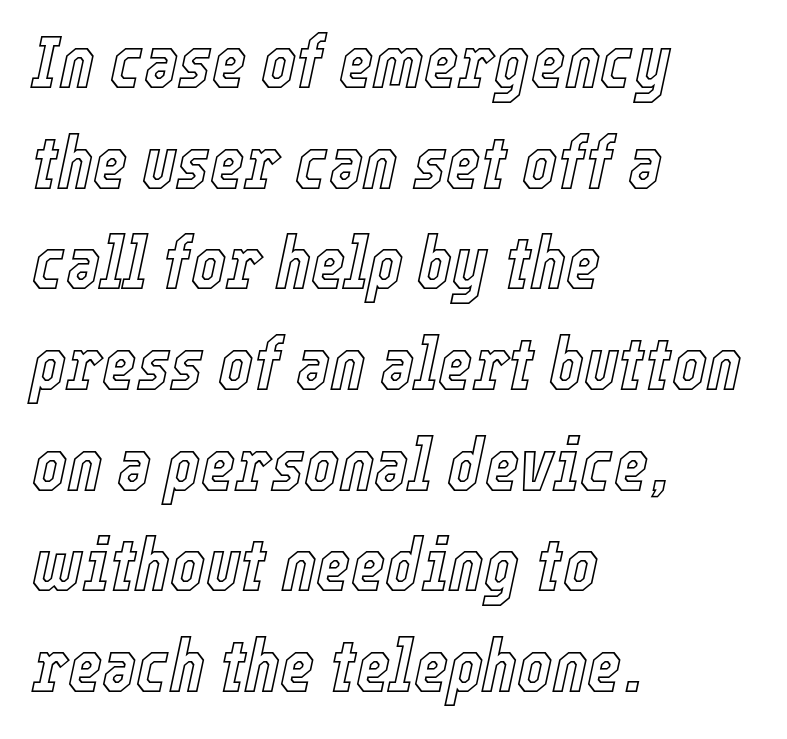
Q: Is the text italic (slanted)? A: Yes, it leans right by about 12 degrees.
Q: Is the text underlined? A: No.
Q: How is the paragraph aligned? A: Left-aligned.
Q: Is the spacing between letters normal or unusually wide? A: Normal.
Q: Is the spacing between lines tight, normal or loose? A: Normal.
Q: Width (condensed, normal, or wide)? A: Condensed.
Q: x-height? A: Medium.
Q: Monospaced? A: No.
